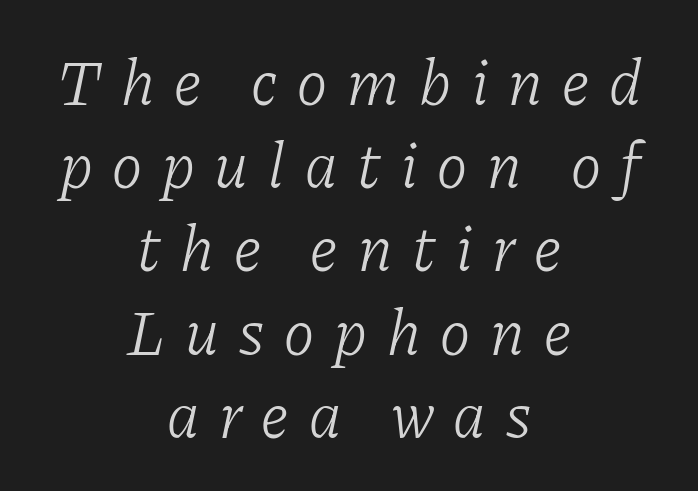
The image shows 64 px light serif type, italic (leaning right); set centered, normal line spacing (1.3x), unusually wide letter spacing (+0.28 em), not underlined; low stroke contrast and a medium x-height.
